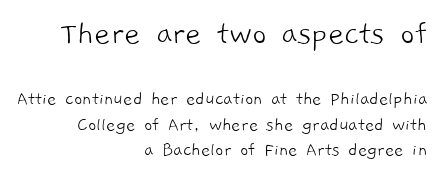
The image shows 35 px light sans-serif type; set right-aligned, normal line spacing (1.27x), normal letter spacing, not underlined; the first (top) block is 1.75x larger; low stroke contrast and a medium x-height.
